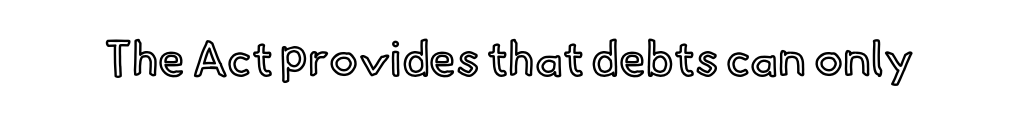
The image shows 48 px text type, upright; set normal letter spacing, not underlined; a small x-height.
